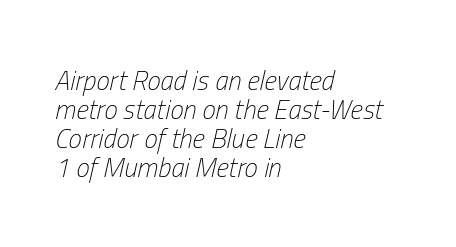
Q: Is the text bold? A: No.
Q: Is the text italic (slanted)? A: Yes, it leans right by about 13 degrees.
Q: Is the text underlined? A: No.
Q: How is the paragraph aligned? A: Left-aligned.
Q: Is the spacing between letters normal or unusually wide? A: Normal.
Q: Is the spacing between lines tight, normal or loose? A: Tight.
